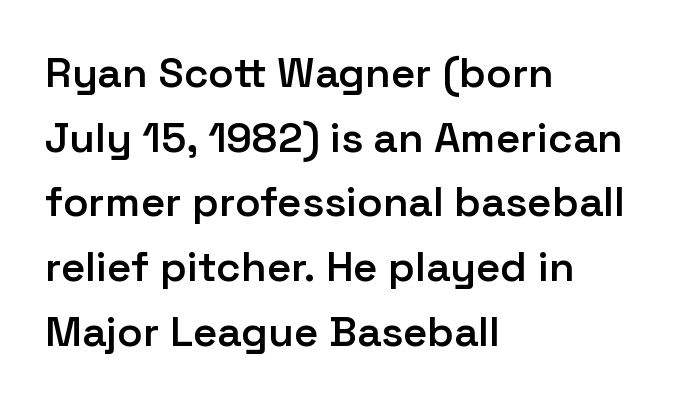
{"serif": "no", "italic": "no", "bold": "semi", "weight": "semibold", "width": "normal", "stroke_contrast": "low", "x_height": "medium", "monospaced": "no", "underline": "no", "align": "left", "line_spacing": "normal", "line_spacing_ratio": 1.54, "letter_spacing": "normal", "letter_spacing_em": 0.0, "glyph_px": 42}
